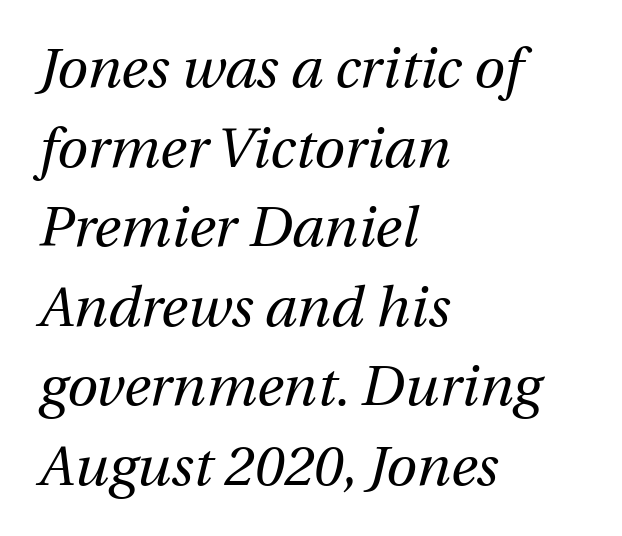
{"italic": "yes", "lean": "right", "slant_degrees": 12, "bold": "no", "weight": "regular", "width": "normal", "stroke_contrast": "medium", "x_height": "medium", "monospaced": "no", "underline": "no", "align": "left", "line_spacing": "normal", "line_spacing_ratio": 1.42, "letter_spacing": "normal", "letter_spacing_em": 0.0, "glyph_px": 56}
